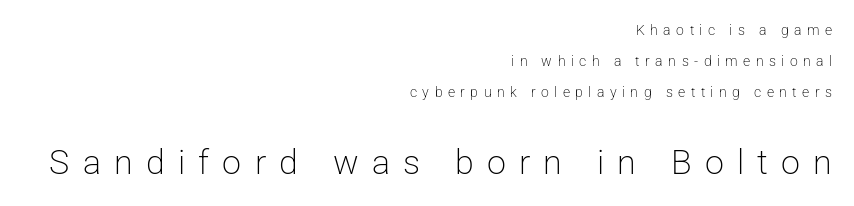
{"serif": "no", "italic": "no", "bold": "no", "weight": "light", "width": "normal", "stroke_contrast": "low", "x_height": "medium", "monospaced": "no", "underline": "no", "align": "right", "line_spacing": "loose", "line_spacing_ratio": 2.22, "letter_spacing": "wide", "letter_spacing_em": 0.39, "larger_block": "second", "size_ratio": 2.43, "glyph_px": 34}
